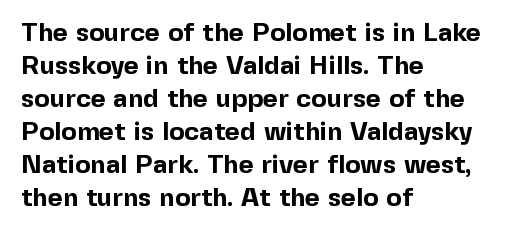
The image shows 26 px bold type, upright; set left-aligned, normal line spacing (1.27x), normal letter spacing, not underlined.
